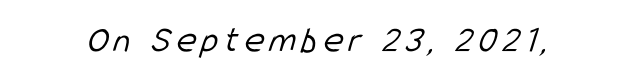
Compared with a typical body face, this is equally light or lighter still. The font family rendered here belongs to the sans-serif group. This rendering features lettering with no underline. Do the characters align in a grid? No, the font is proportional.
